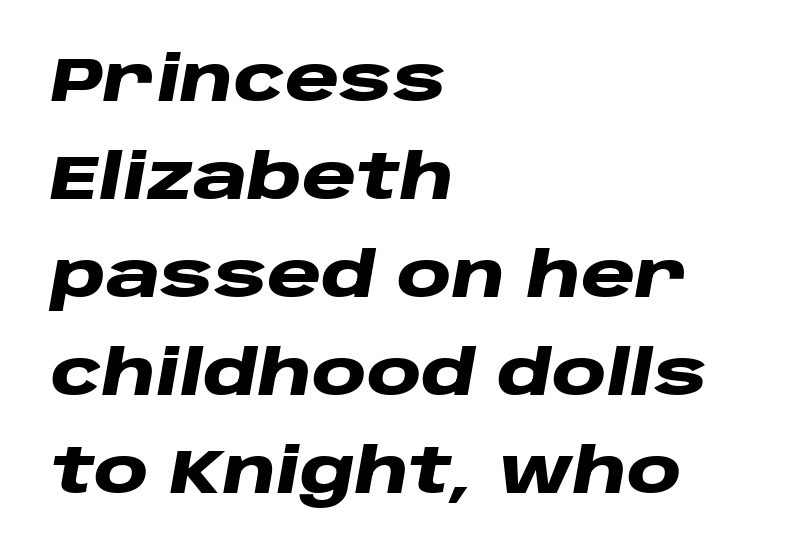
Q: Is the text bold? A: Yes.
Q: Is the text italic (slanted)? A: Yes, it leans right by about 10 degrees.
Q: Is the text underlined? A: No.
Q: How is the paragraph aligned? A: Left-aligned.
Q: Is the spacing between letters normal or unusually wide? A: Normal.
Q: Is the spacing between lines tight, normal or loose? A: Normal.
Q: Width (condensed, normal, or wide)? A: Wide.
Q: Stroke contrast? A: Low.
Q: x-height? A: Large.
Q: Monospaced? A: No.
